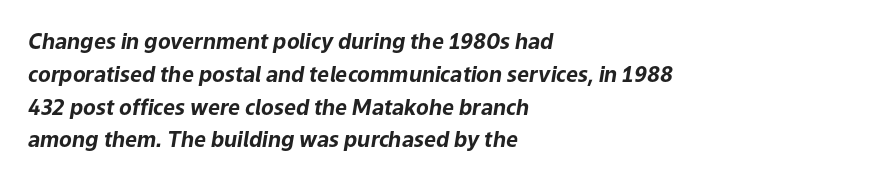
Q: Is the text bold? A: Yes.
Q: Is the text italic (slanted)? A: Yes, it leans right by about 9 degrees.
Q: Is the text underlined? A: No.
Q: How is the paragraph aligned? A: Left-aligned.
Q: Is the spacing between letters normal or unusually wide? A: Normal.
Q: Is the spacing between lines tight, normal or loose? A: Normal.
